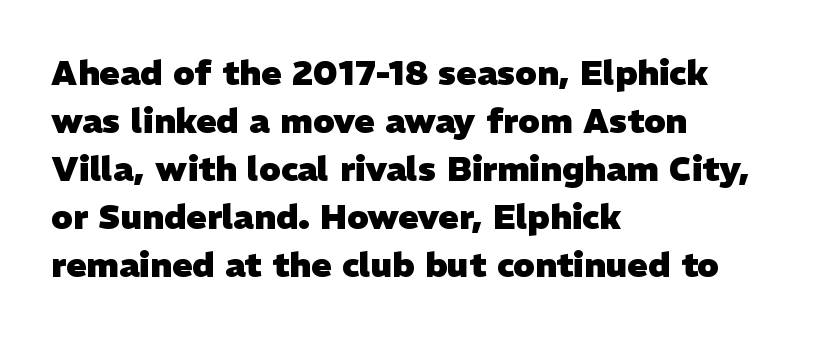
Q: Is the text bold? A: Yes.
Q: Is the typeface a serif or a sans-serif typeface? A: Sans-serif.
Q: Is the text underlined? A: No.
Q: How is the paragraph aligned? A: Left-aligned.
Q: Is the spacing between letters normal or unusually wide? A: Normal.
Q: Is the spacing between lines tight, normal or loose? A: Normal.
Q: Width (condensed, normal, or wide)? A: Normal.
Q: Stroke contrast? A: Low.
Q: x-height? A: Medium.
Q: Monospaced? A: No.
